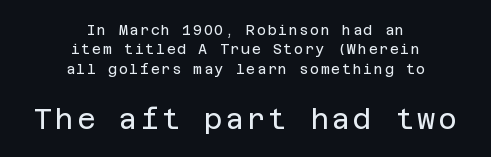
Q: Is the text bold? A: No.
Q: Is the text italic (slanted)? A: No, it is upright.
Q: Is the typeface a serif or a sans-serif typeface? A: Sans-serif.
Q: Is the text underlined? A: No.
Q: How is the paragraph aligned? A: Centered.
Q: Is the spacing between lines tight, normal or loose? A: Normal.
Q: Which block of text is set in a larger size, the first (top) or the second (bottom)? A: The second (bottom) one.
Q: Width (condensed, normal, or wide)? A: Normal.
Q: Stroke contrast? A: Low.
Q: x-height? A: Large.
